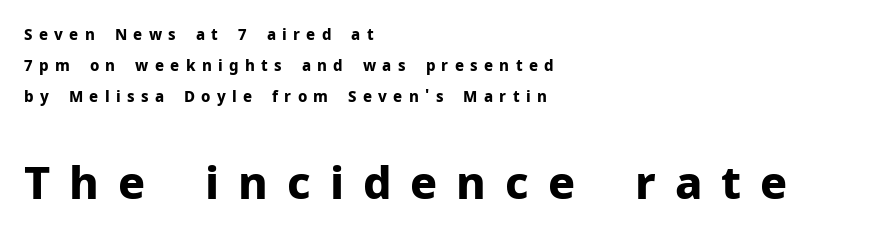
Q: Is the text bold? A: Yes.
Q: Is the text italic (slanted)? A: No, it is upright.
Q: Is the typeface a serif or a sans-serif typeface? A: Sans-serif.
Q: Is the text underlined? A: No.
Q: How is the paragraph aligned? A: Left-aligned.
Q: Is the spacing between letters normal or unusually wide? A: Unusually wide.
Q: Is the spacing between lines tight, normal or loose? A: Loose.
Q: Which block of text is set in a larger size, the first (top) or the second (bottom)? A: The second (bottom) one.
Q: Width (condensed, normal, or wide)? A: Normal.
Q: Stroke contrast? A: Low.
Q: x-height? A: Medium.
Q: Monospaced? A: No.
